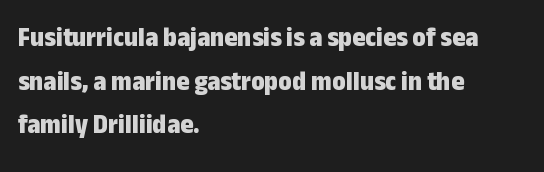
Evenly set lines give the paragraph a standard silhouette. Heavy, bold letterforms. The letters stand straight up with perfectly vertical stems. The lines in this sample share a left origin and differ only in where they stop.
